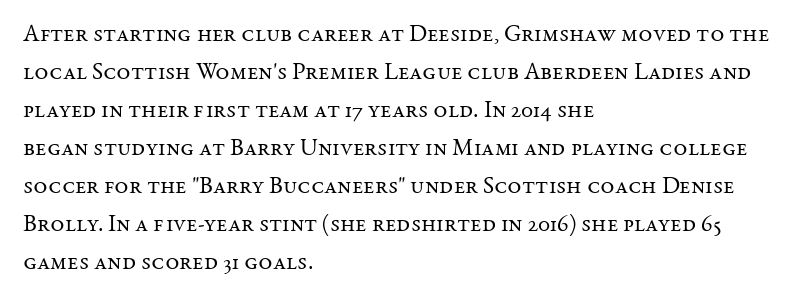
{"italic": "no", "bold": "no", "underline": "no", "align": "left", "line_spacing": "normal", "line_spacing_ratio": 1.58, "letter_spacing": "normal", "letter_spacing_em": 0.0, "glyph_px": 24}
